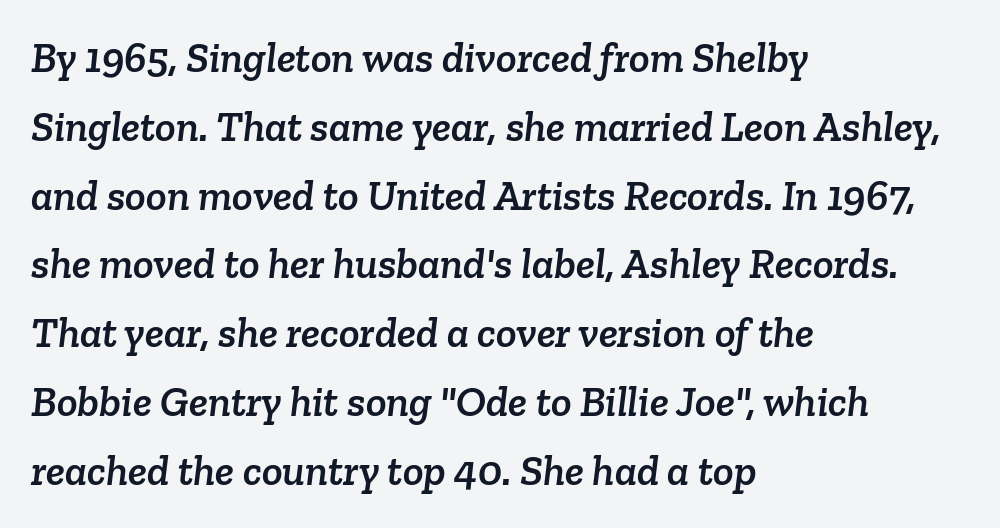
Casual observation: everything's shoved over to the left. The zone under the glyphs is completely vacant. These lines are rendered in a variable-pitch font. The letters carry serifs — small finishing strokes at the ends of their stems.
